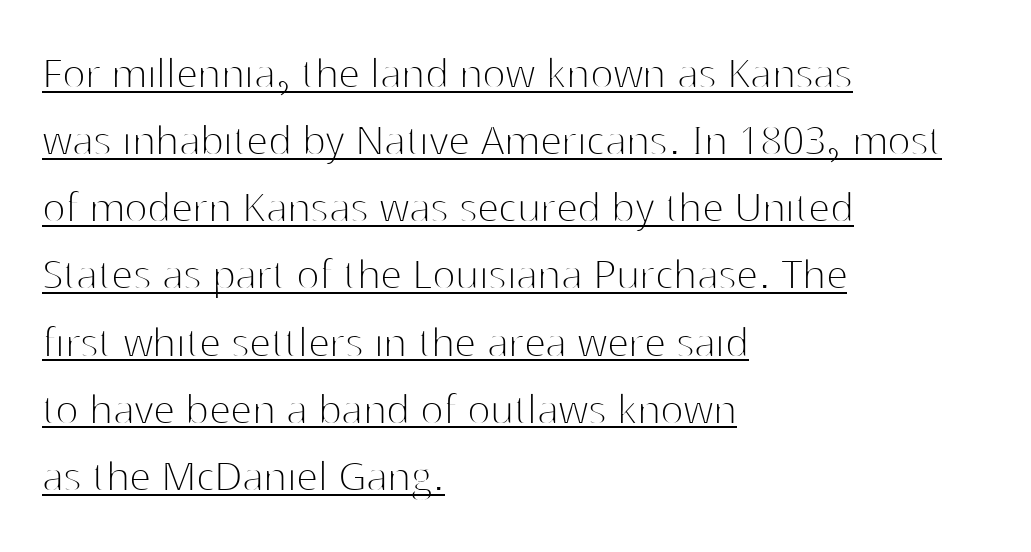
The image shows 49 px thin sans-serif type, upright; set left-aligned, normal line spacing (1.37x), normal letter spacing, underlined; high stroke contrast and a medium x-height.
